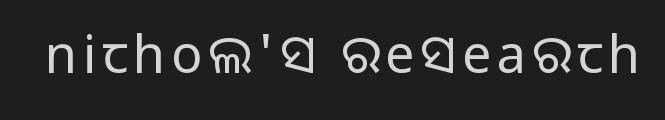
{"serif": "no", "italic": "no", "width": "normal", "stroke_contrast": "medium", "monospaced": "no", "underline": "no", "glyph_px": 52}
